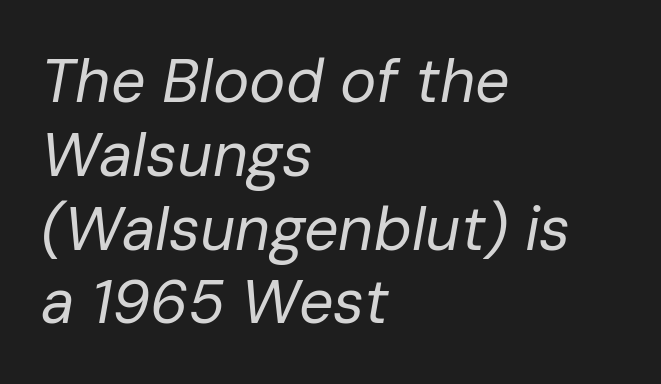
The image shows 61 px regular-weight type, italic (leaning right); set left-aligned, line spacing 1.21x, normal letter spacing, not underlined; low stroke contrast and a medium x-height.
